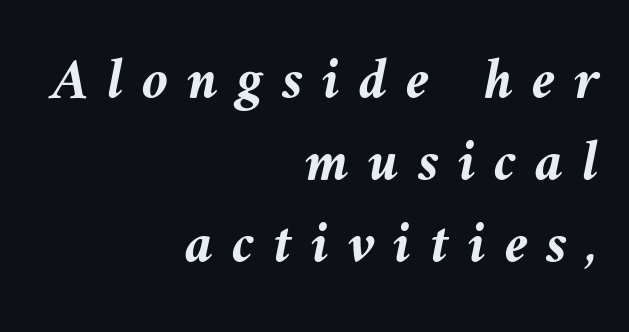
These lines are set flush right with a ragged left edge. A clean baseline with only descenders dipping below it. Typesetter's note: full bold, strokes at maximum text heaviness. Someone cranked the tracking dial way up on this one.
